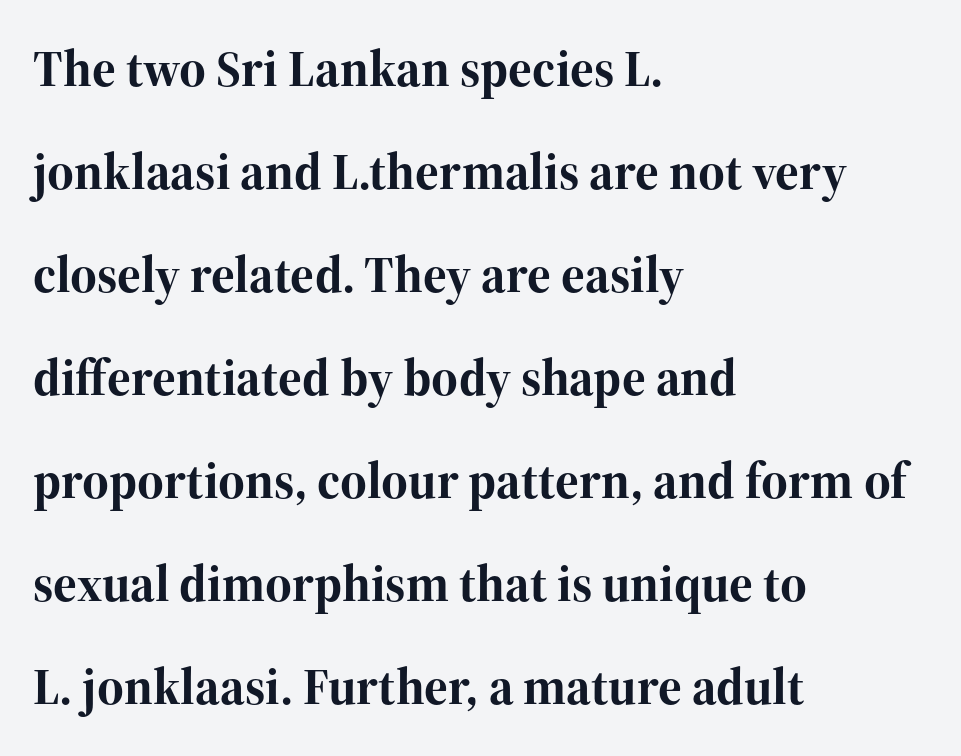
Q: Is the text bold? A: Yes.
Q: Is the text italic (slanted)? A: No, it is upright.
Q: Is the typeface a serif or a sans-serif typeface? A: Serif.
Q: Is the text underlined? A: No.
Q: How is the paragraph aligned? A: Left-aligned.
Q: Is the spacing between letters normal or unusually wide? A: Normal.
Q: Is the spacing between lines tight, normal or loose? A: Loose.
Q: Width (condensed, normal, or wide)? A: Normal.
Q: Stroke contrast? A: High.
Q: x-height? A: Medium.
Q: Monospaced? A: No.
